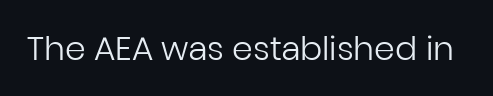
The image shows 33 px regular-weight sans-serif type, upright; set normal letter spacing, not underlined; low stroke contrast and a medium x-height.
